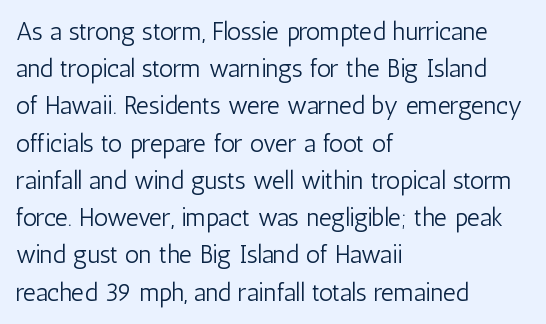
{"italic": "no", "bold": "no", "underline": "no", "align": "left", "line_spacing": "normal", "line_spacing_ratio": 1.49, "letter_spacing": "normal", "letter_spacing_em": 0.0, "glyph_px": 25}
